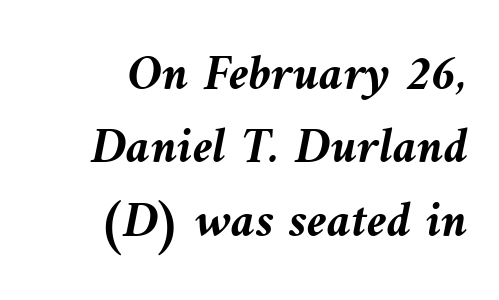
Q: Is the text bold? A: Yes.
Q: Is the text italic (slanted)? A: Yes, it leans left by about 10 degrees.
Q: Is the text underlined? A: No.
Q: How is the paragraph aligned? A: Right-aligned.
Q: Is the spacing between letters normal or unusually wide? A: Normal.
Q: Is the spacing between lines tight, normal or loose? A: Normal.
Q: Width (condensed, normal, or wide)? A: Normal.
Q: Stroke contrast? A: Medium.
Q: x-height? A: Medium.
Q: Monospaced? A: No.
